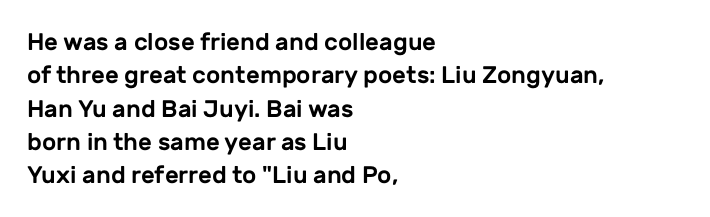
The image shows 24 px text type, upright; set left-aligned, normal line spacing (1.39x), normal letter spacing, not underlined.
